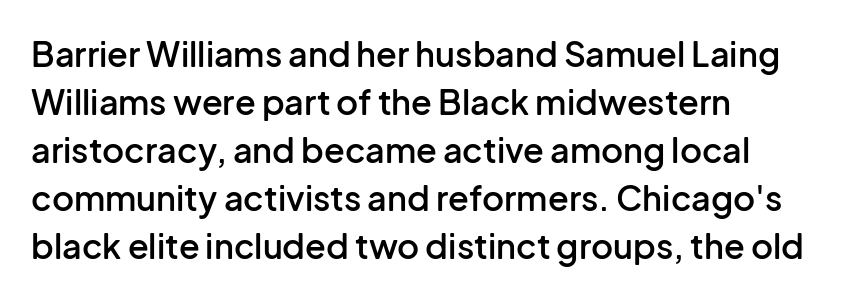
{"serif": "no", "italic": "no", "bold": "semi", "weight": "semibold", "width": "normal", "stroke_contrast": "low", "x_height": "medium", "monospaced": "no", "underline": "no", "align": "left", "line_spacing": "normal", "line_spacing_ratio": 1.41, "letter_spacing": "normal", "letter_spacing_em": 0.0, "glyph_px": 34}
